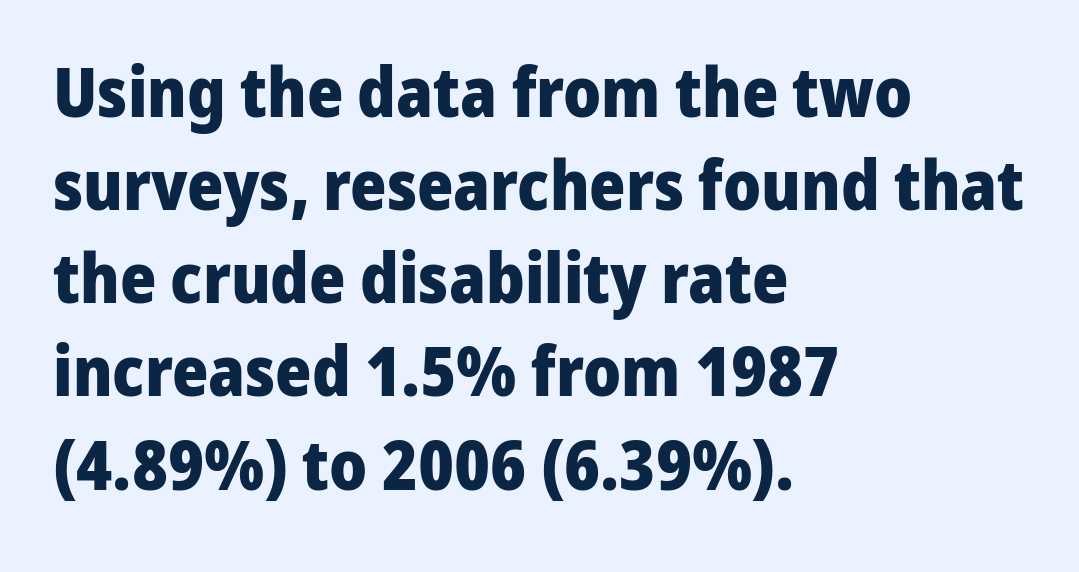
The image shows 69 px heavy sans-serif type, upright; set left-aligned, normal line spacing (1.35x), normal letter spacing, not underlined; low stroke contrast and a medium x-height.
